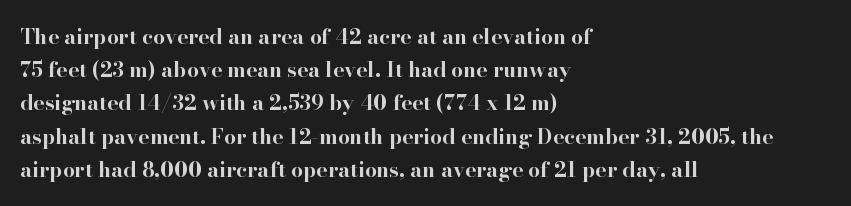
Q: Is the text bold? A: Yes.
Q: Is the text italic (slanted)? A: No, it is upright.
Q: Is the text underlined? A: No.
Q: How is the paragraph aligned? A: Left-aligned.
Q: Is the spacing between letters normal or unusually wide? A: Normal.
Q: Is the spacing between lines tight, normal or loose? A: Normal.
